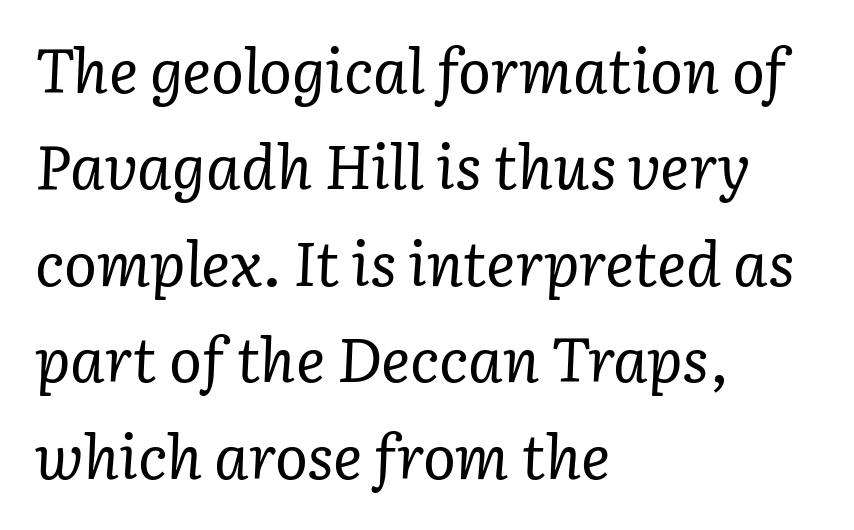
A clean baseline with only descenders dipping below it. The font's italic variant was chosen for this text. Character widths vary here, with narrow letters taking less room than wide ones. This sample keeps an unexceptional amount of space between lines. A typesetter would label this face a serif. Compared with a typical body face, this is equally light or lighter still.
